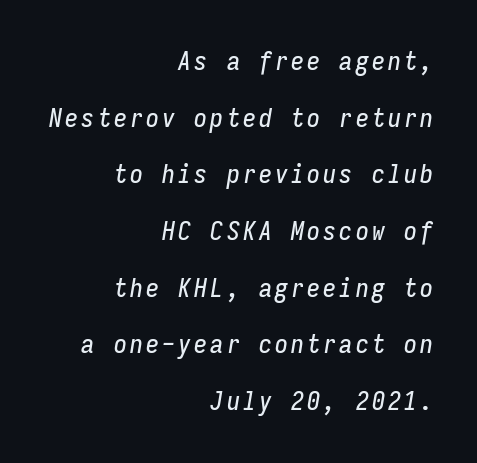
Q: Is the text italic (slanted)? A: Yes, it leans right by about 9 degrees.
Q: Is the text underlined? A: No.
Q: How is the paragraph aligned? A: Right-aligned.
Q: Is the spacing between lines tight, normal or loose? A: Loose.
